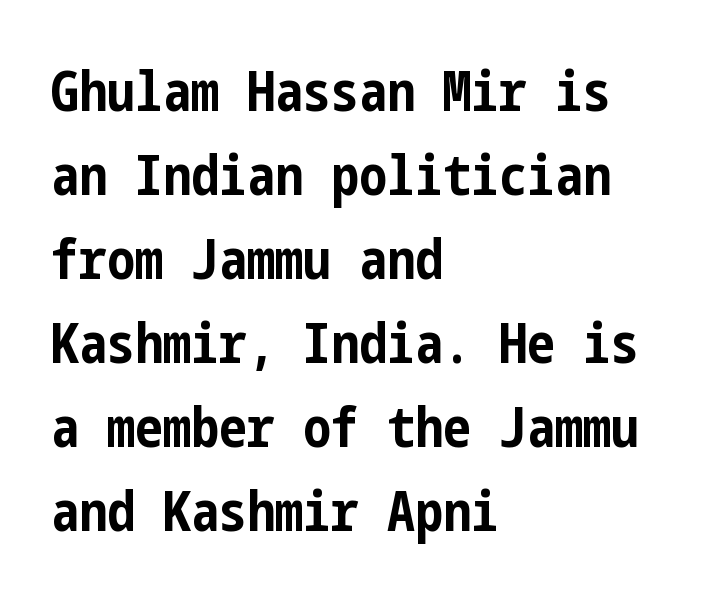
The image shows 56 px bold, condensed sans-serif type, upright; set left-aligned, normal line spacing (1.5x), normal letter spacing, not underlined; low stroke contrast and a medium x-height.
